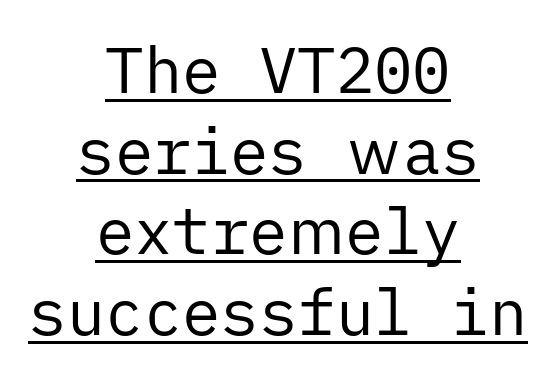
{"serif": "no", "italic": "no", "bold": "no", "weight": "regular", "width": "normal", "stroke_contrast": "low", "x_height": "medium", "underline": "yes", "align": "center", "line_spacing": "normal", "line_spacing_ratio": 1.26, "letter_spacing": "normal", "letter_spacing_em": 0.0, "glyph_px": 64}
